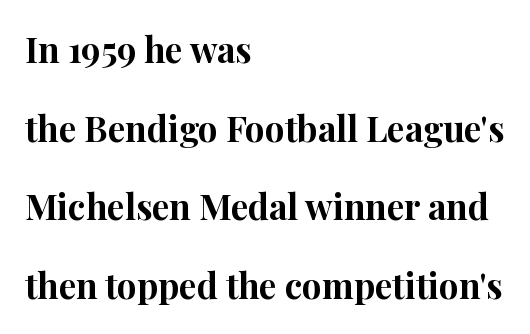
Quick note: not italic, upright. Nothing unusual about the tracking: characters are spaced as the font intends. Classification — serif. Successive baselines arrive slowly, with a big drop between each. The paragraph has a hard left edge and a soft right edge.
